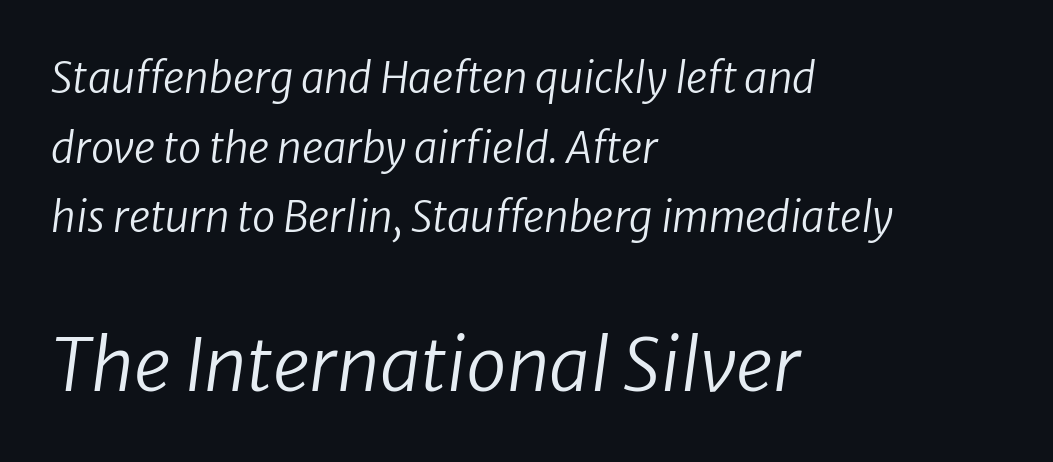
Q: Is the text bold? A: No.
Q: Is the text italic (slanted)? A: Yes, it leans right by about 8 degrees.
Q: Is the text underlined? A: No.
Q: How is the paragraph aligned? A: Left-aligned.
Q: Is the spacing between letters normal or unusually wide? A: Normal.
Q: Is the spacing between lines tight, normal or loose? A: Normal.
Q: Which block of text is set in a larger size, the first (top) or the second (bottom)? A: The second (bottom) one.
Q: Width (condensed, normal, or wide)? A: Normal.
Q: Stroke contrast? A: Low.
Q: x-height? A: Medium.
Q: Monospaced? A: No.
